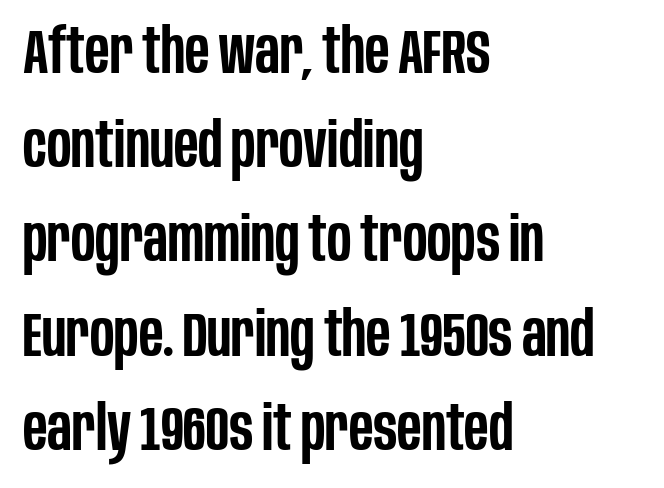
The image shows 62 px semibold, condensed sans-serif type, upright; set left-aligned, normal line spacing (1.52x), normal letter spacing, not underlined; low stroke contrast and a large x-height.
